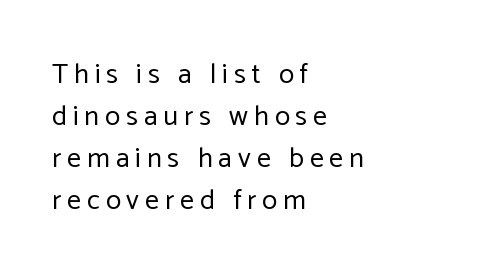
The image shows 28 px regular-weight sans-serif type, upright; set left-aligned, normal line spacing (1.5x), unusually wide letter spacing (+0.21 em), not underlined; low stroke contrast and a medium x-height.
